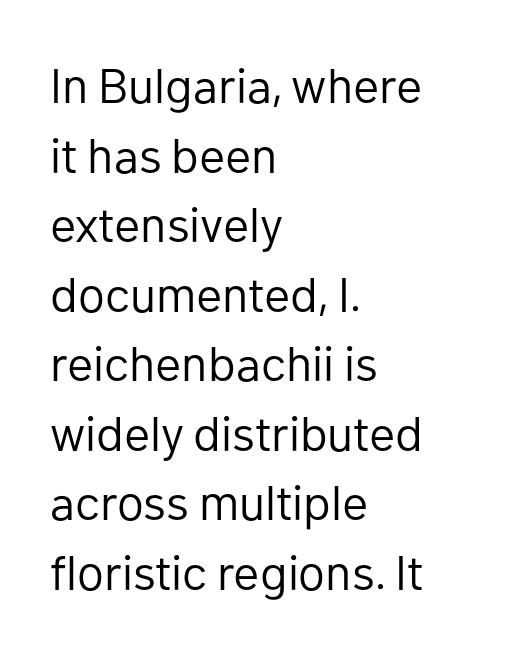
The image shows 49 px regular-weight sans-serif type, upright; set left-aligned, normal line spacing (1.42x), normal letter spacing, not underlined; low stroke contrast and a medium x-height.
